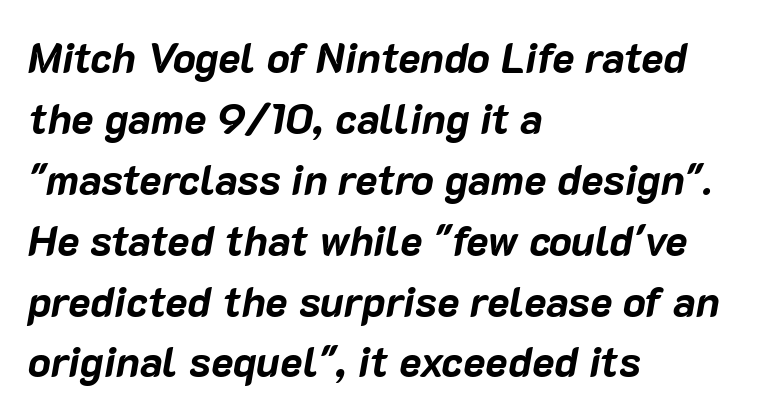
The image shows 42 px bold type, italic (leaning right); set left-aligned, normal line spacing (1.45x), normal letter spacing, not underlined; low stroke contrast and a medium x-height.
